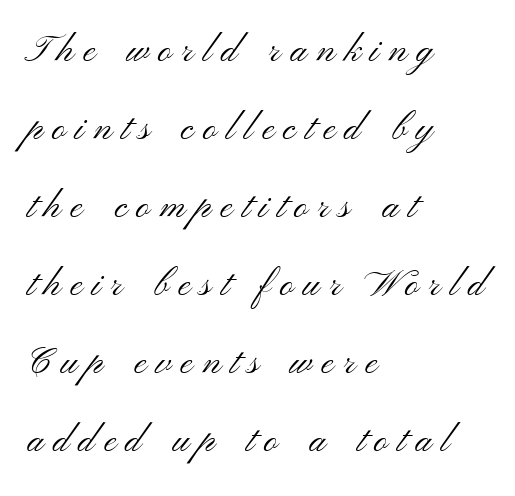
Q: Is the text bold? A: No.
Q: Is the text italic (slanted)? A: Yes.
Q: Is the typeface a serif or a sans-serif typeface? A: Sans-serif.
Q: Is the text underlined? A: No.
Q: How is the paragraph aligned? A: Left-aligned.
Q: Is the spacing between letters normal or unusually wide? A: Unusually wide.
Q: Is the spacing between lines tight, normal or loose? A: Loose.
Q: Width (condensed, normal, or wide)? A: Wide.
Q: Stroke contrast? A: Medium.
Q: x-height? A: Small.
Q: Monospaced? A: No.
